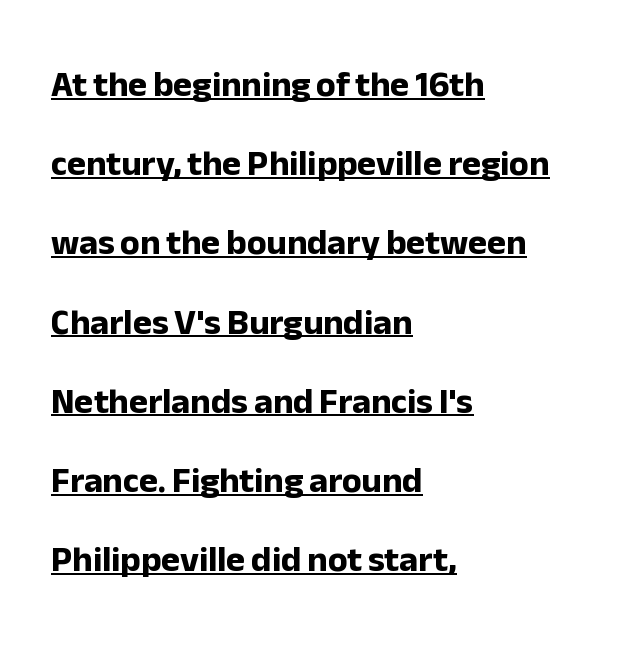
Q: Is the text bold? A: Yes.
Q: Is the text italic (slanted)? A: No, it is upright.
Q: Is the typeface a serif or a sans-serif typeface? A: Sans-serif.
Q: Is the text underlined? A: Yes.
Q: How is the paragraph aligned? A: Left-aligned.
Q: Is the spacing between letters normal or unusually wide? A: Normal.
Q: Is the spacing between lines tight, normal or loose? A: Loose.
Q: Width (condensed, normal, or wide)? A: Normal.
Q: Stroke contrast? A: Low.
Q: x-height? A: Medium.
Q: Monospaced? A: No.
